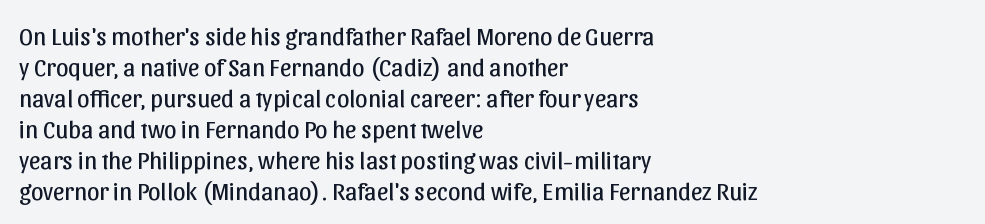
A light-to-regular cut is what we see here. Clear beneath every line of the passage. Vertical strokes here are truly vertical. The passage shown has conventional tracking throughout. Leftover space on each line is placed entirely after the last word.
